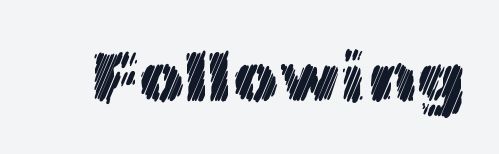
The rendering uses natural spacing where letterforms have individual widths. In terms of posture, this sample is upright. Descender tails drop into unmarked territory. Honestly, the letter spacing is just normal — you wouldn't notice it.
